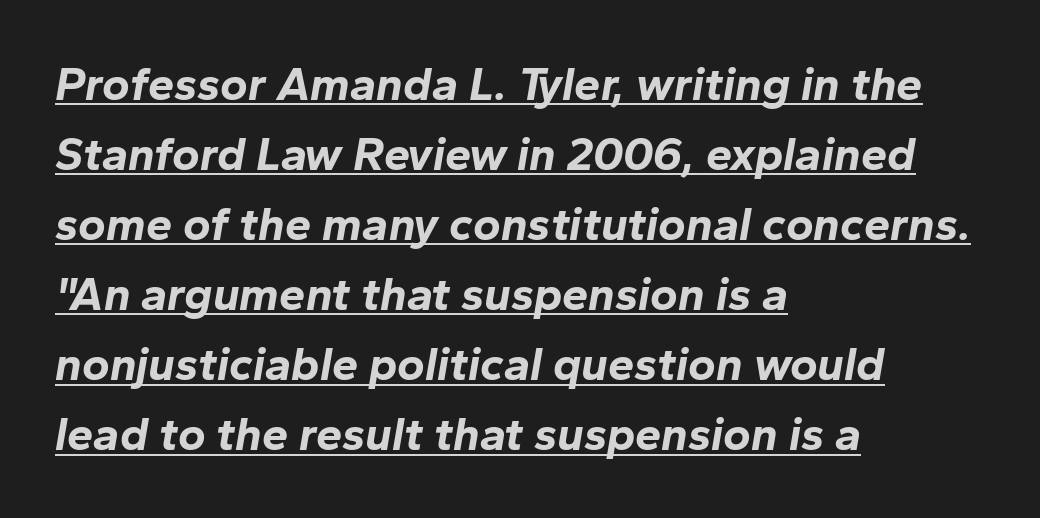
Q: Is the text bold? A: Yes.
Q: Is the text italic (slanted)? A: Yes, it leans right by about 10 degrees.
Q: Is the text underlined? A: Yes.
Q: How is the paragraph aligned? A: Left-aligned.
Q: Is the spacing between letters normal or unusually wide? A: Normal.
Q: Is the spacing between lines tight, normal or loose? A: Normal.
Q: Width (condensed, normal, or wide)? A: Normal.
Q: Stroke contrast? A: Low.
Q: x-height? A: Medium.
Q: Monospaced? A: No.
